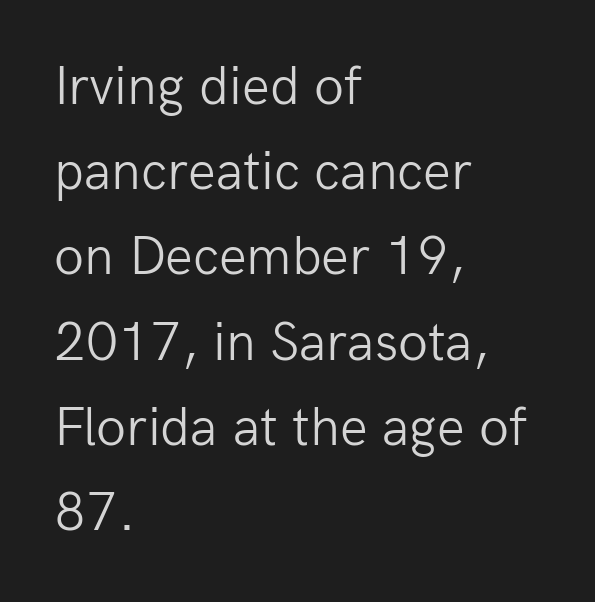
Q: Is the text bold? A: No.
Q: Is the text italic (slanted)? A: No, it is upright.
Q: Is the typeface a serif or a sans-serif typeface? A: Sans-serif.
Q: Is the text underlined? A: No.
Q: How is the paragraph aligned? A: Left-aligned.
Q: Is the spacing between letters normal or unusually wide? A: Normal.
Q: Is the spacing between lines tight, normal or loose? A: Normal.
Q: Width (condensed, normal, or wide)? A: Normal.
Q: Stroke contrast? A: Low.
Q: x-height? A: Medium.
Q: Monospaced? A: No.
